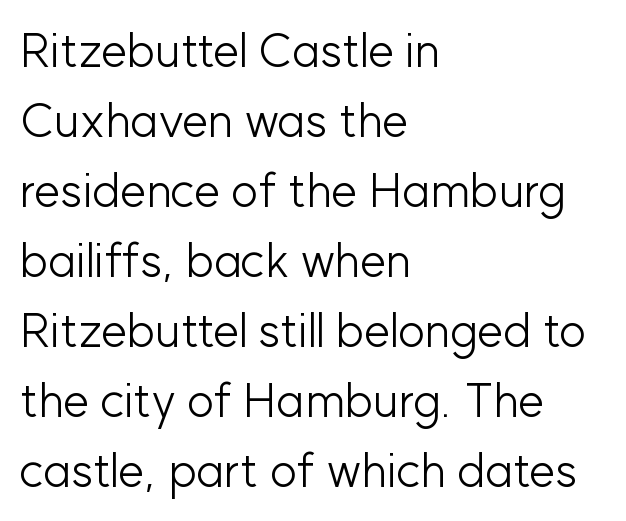
The image shows 47 px light sans-serif type, upright; set left-aligned, normal line spacing (1.49x), normal letter spacing, not underlined; low stroke contrast and a medium x-height.
